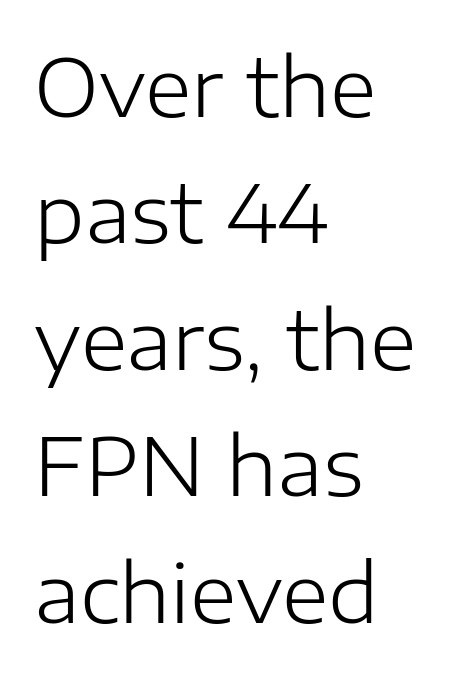
Q: Is the text bold? A: No.
Q: Is the text italic (slanted)? A: No, it is upright.
Q: Is the typeface a serif or a sans-serif typeface? A: Sans-serif.
Q: Is the text underlined? A: No.
Q: How is the paragraph aligned? A: Left-aligned.
Q: Is the spacing between letters normal or unusually wide? A: Normal.
Q: Is the spacing between lines tight, normal or loose? A: Normal.
Q: Width (condensed, normal, or wide)? A: Normal.
Q: Stroke contrast? A: Low.
Q: x-height? A: Medium.
Q: Monospaced? A: No.
